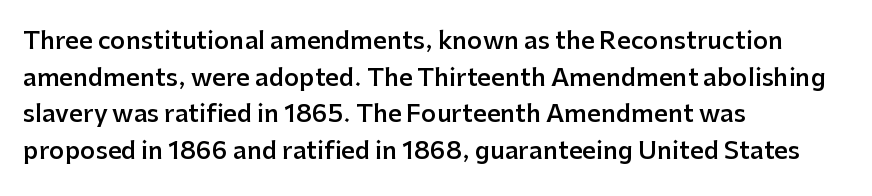
Q: Is the text bold? A: Semi-bold.
Q: Is the text italic (slanted)? A: No, it is upright.
Q: Is the text underlined? A: No.
Q: How is the paragraph aligned? A: Left-aligned.
Q: Is the spacing between letters normal or unusually wide? A: Normal.
Q: Is the spacing between lines tight, normal or loose? A: Normal.
